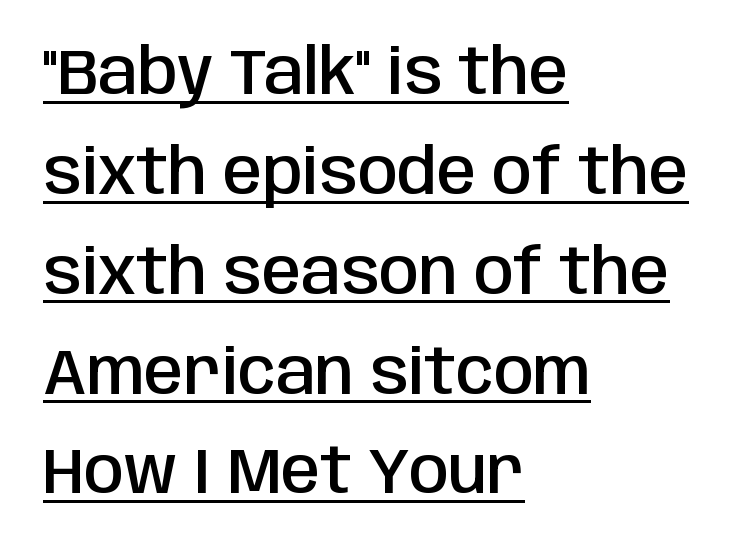
Notice how the passage keeps a crisp vertical edge on the left only. Is this a fixed-width face? No — the glyphs have proportional, varying widths. How heavy is the stroke? Medium-heavy — a semibold, shy of bold. Underlined type. The space between consecutive lines is moderate. Nope, no serifs anywhere on these letters.
